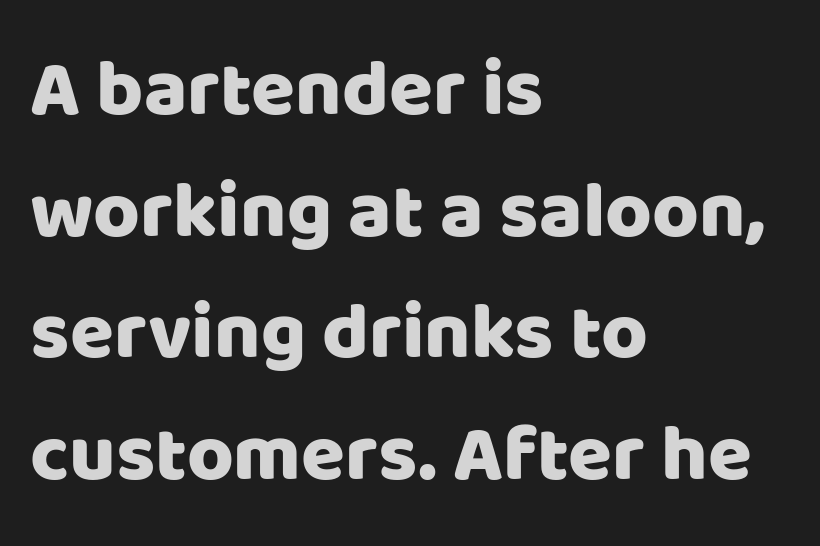
Q: Is the text italic (slanted)? A: No, it is upright.
Q: Is the typeface a serif or a sans-serif typeface? A: Sans-serif.
Q: Is the text underlined? A: No.
Q: How is the paragraph aligned? A: Left-aligned.
Q: Is the spacing between letters normal or unusually wide? A: Normal.
Q: Is the spacing between lines tight, normal or loose? A: Normal.
Q: Width (condensed, normal, or wide)? A: Normal.
Q: Stroke contrast? A: Low.
Q: x-height? A: Large.
Q: Monospaced? A: No.
